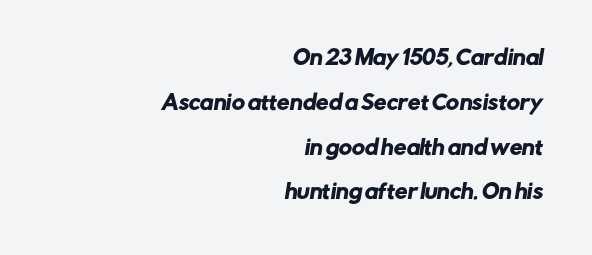
The image shows 20 px text type; set right-aligned, loose line spacing (2.24x), normal letter spacing, not underlined.
